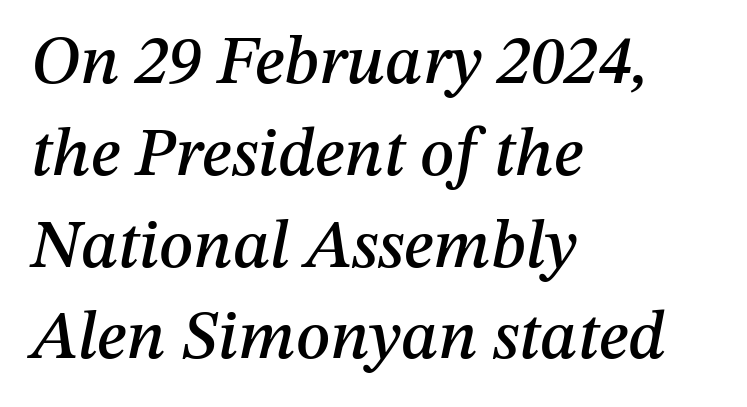
The image shows 68 px text type, italic (leaning right); set left-aligned, normal line spacing (1.35x), normal letter spacing, not underlined; medium stroke contrast and a medium x-height.
